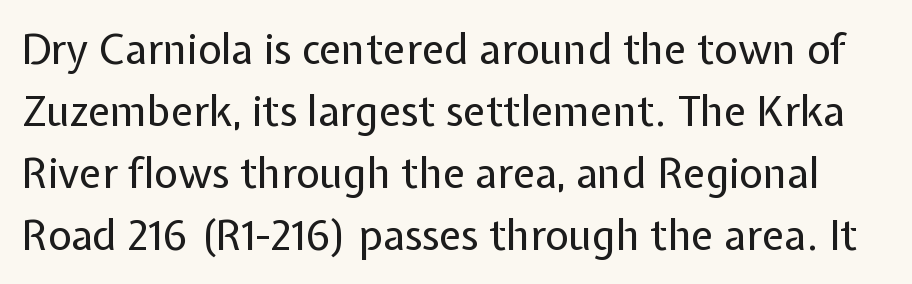
The gaps between neighbouring characters are ordinary and unremarkable. Note the varied advance widths — an 'i' is clearly narrower than an 'm'. The font's upright variant was chosen for this text. The face used here is a sans, in the tradition of grotesques and geometrics. Regarding leading, the lines here are spaced in the standard way.
